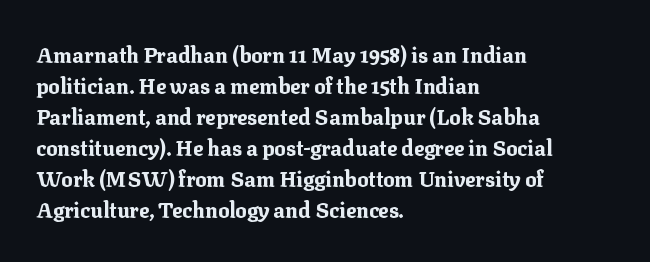
{"italic": "no", "bold": "yes", "underline": "no", "align": "left", "line_spacing": "normal", "line_spacing_ratio": 1.48, "letter_spacing": "normal", "letter_spacing_em": 0.0, "glyph_px": 21}
